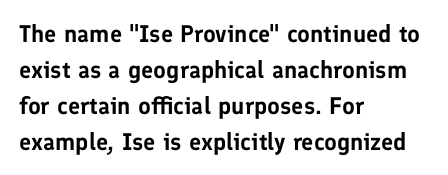
You can tell it's not italic because the verticals are truly vertical. Whoever set this chose a conventional vertical rhythm. The line texture is even and compact thanks to regular tracking. Each row of text sits above clean, open space.
